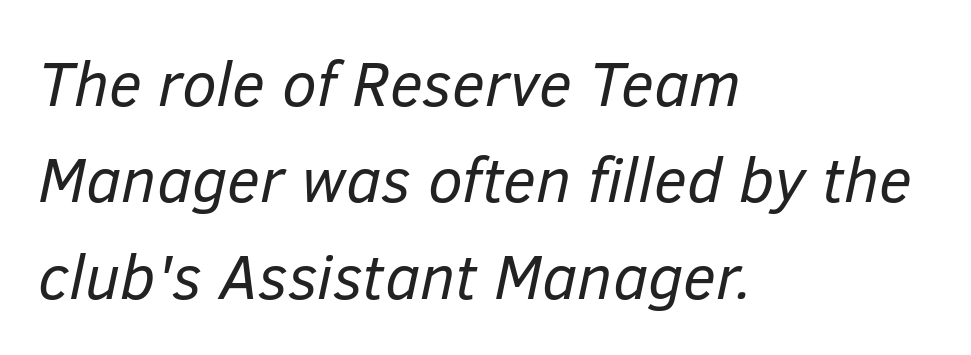
Q: Is the text bold? A: No.
Q: Is the text italic (slanted)? A: Yes, it leans right by about 12 degrees.
Q: Is the text underlined? A: No.
Q: How is the paragraph aligned? A: Left-aligned.
Q: Is the spacing between letters normal or unusually wide? A: Normal.
Q: Is the spacing between lines tight, normal or loose? A: Normal.
Q: Width (condensed, normal, or wide)? A: Normal.
Q: Stroke contrast? A: Low.
Q: x-height? A: Medium.
Q: Monospaced? A: No.
